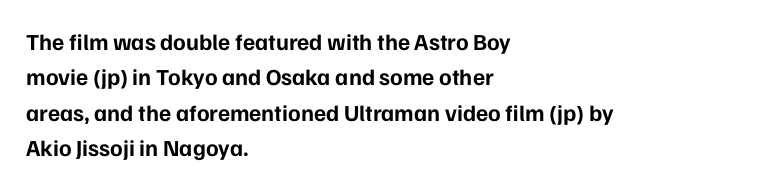
The strip under each line holds only bare page. The designer left line spacing at the default. Typeset ragged right — the left edge is the straight one. Heavy-handed strokes throughout: this text is bold.
